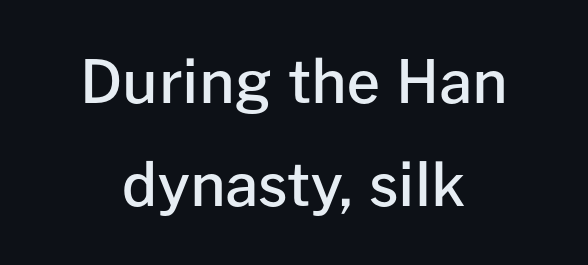
Posture: straight, roman, zero tilt. These lines are composed in type without serifs. Type without underlining. Set as a demibold, roughly 600 on the weight scale.
